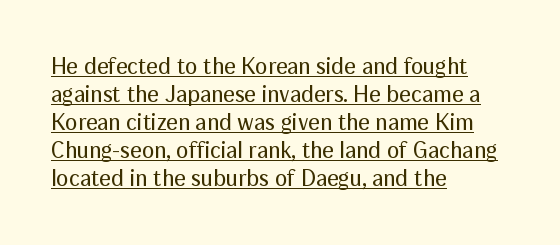
Q: Is the text bold? A: No.
Q: Is the text italic (slanted)? A: No, it is upright.
Q: Is the text underlined? A: Yes.
Q: How is the paragraph aligned? A: Left-aligned.
Q: Is the spacing between letters normal or unusually wide? A: Normal.
